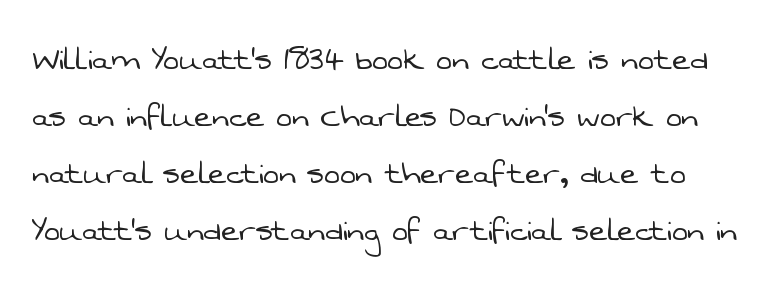
The image shows 38 px light sans-serif type; set normal line spacing (1.5x), normal letter spacing, not underlined; low stroke contrast and a medium x-height.
